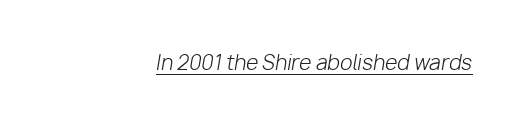
The image shows 20 px text type, italic (leaning right); set right-aligned, normal letter spacing, underlined.
